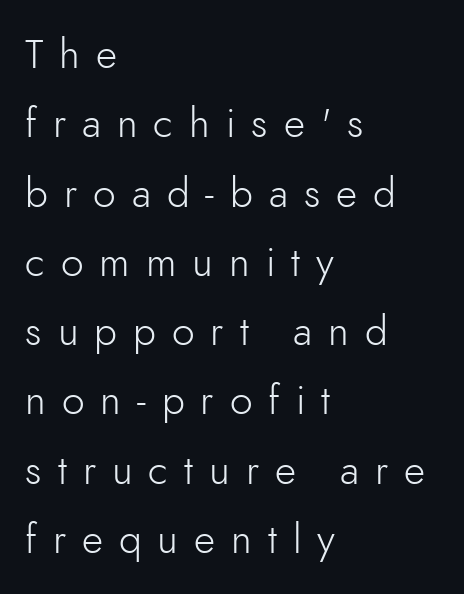
The image shows 41 px light sans-serif type, upright; set left-aligned, normal line spacing (1.69x), unusually wide letter spacing (+0.39 em), not underlined; low stroke contrast and a small x-height.
